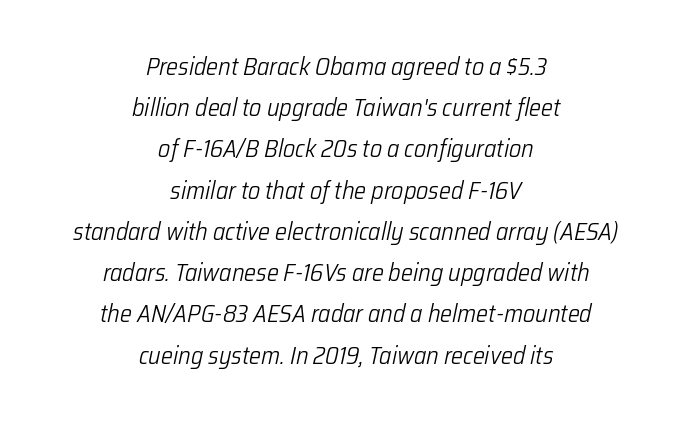
The image shows 25 px text type, italic (leaning right); set centered, normal line spacing (1.65x), normal letter spacing, not underlined.
